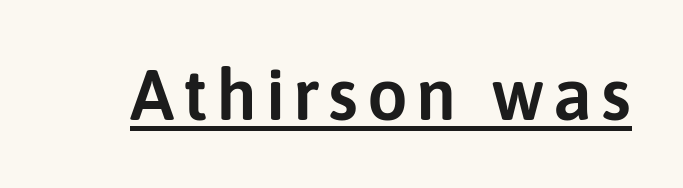
Q: Is the text italic (slanted)? A: No, it is upright.
Q: Is the typeface a serif or a sans-serif typeface? A: Sans-serif.
Q: Is the text underlined? A: Yes.
Q: Width (condensed, normal, or wide)? A: Normal.
Q: Stroke contrast? A: Low.
Q: x-height? A: Medium.
Q: Monospaced? A: No.
